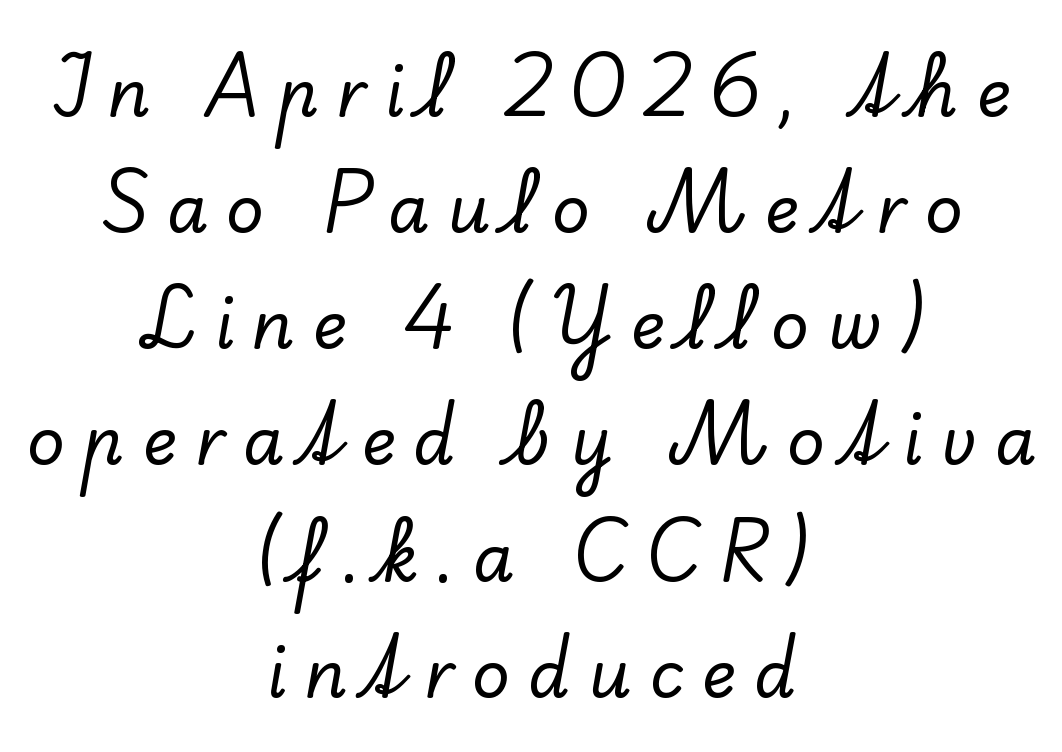
The image shows 66 px serif type; set centered, line spacing 1.76x, unusually wide letter spacing (+0.27 em), not underlined; low stroke contrast and a small x-height.
